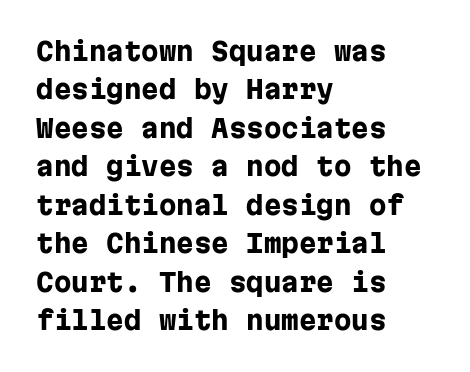
The image shows 25 px bold type, upright; set left-aligned, normal line spacing (1.54x), normal letter spacing, not underlined.
